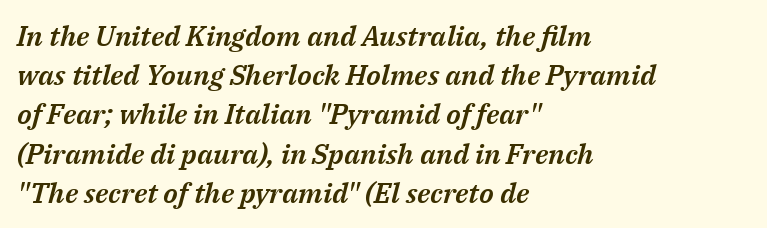
The image shows 28 px text type, italic (leaning right); set left-aligned, normal line spacing (1.4x), normal letter spacing, not underlined; medium stroke contrast and a medium x-height.
